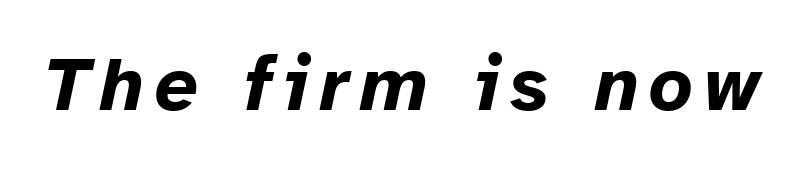
The image shows 76 px bold type, italic (leaning right); set not underlined; low stroke contrast and a medium x-height.
